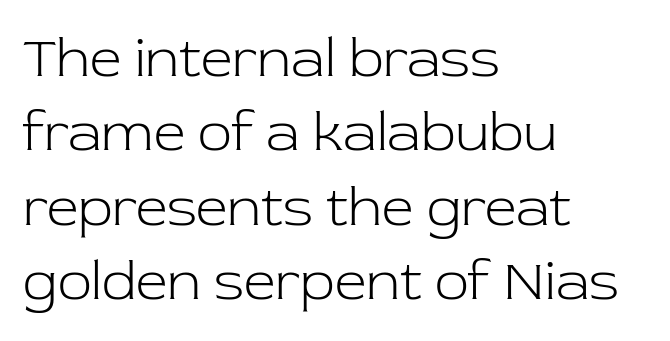
A student would call this left alignment; a typographer would say flush left, rag right. Spacing verdict: proportional, widths tailored to each character. In terms of letterform style, serifs are clearly present. Designer's note — italics off, roman on. Unmarked baselines from the first word to the last.
